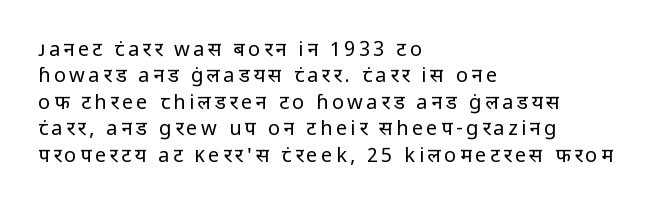
The image shows 20 px text type, upright; set left-aligned, normal line spacing (1.32x), not underlined.
